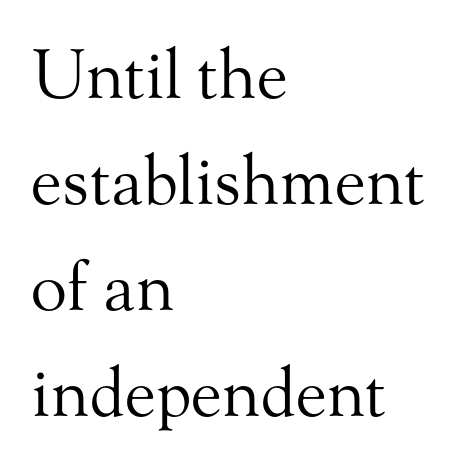
{"serif": "yes", "italic": "no", "bold": "no", "weight": "regular", "width": "normal", "stroke_contrast": "medium", "x_height": "small", "monospaced": "no", "underline": "no", "align": "left", "line_spacing": "normal", "line_spacing_ratio": 1.58, "letter_spacing": "normal", "letter_spacing_em": 0.0, "glyph_px": 67}
